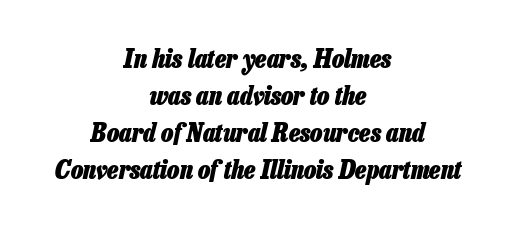
Q: Is the text bold? A: Yes.
Q: Is the text italic (slanted)? A: Yes, it leans right by about 13 degrees.
Q: Is the text underlined? A: No.
Q: How is the paragraph aligned? A: Centered.
Q: Is the spacing between letters normal or unusually wide? A: Normal.
Q: Is the spacing between lines tight, normal or loose? A: Normal.
